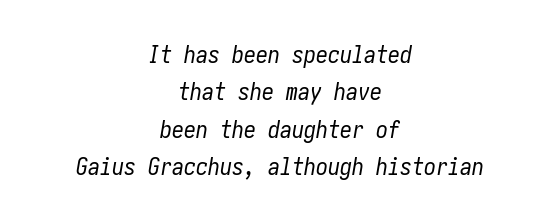
The image shows 24 px text type, italic (leaning right); set centered, normal line spacing (1.56x), normal letter spacing, not underlined.
